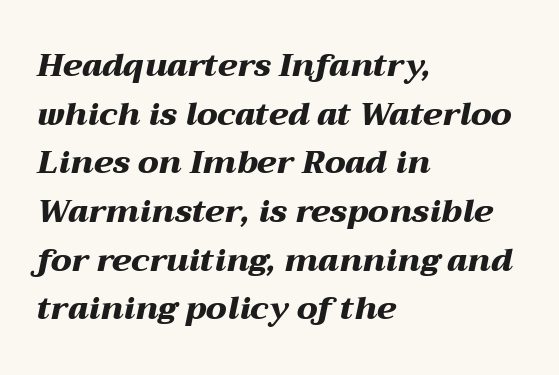
The image shows 32 px heavy, wide type, italic (leaning right); set left-aligned, normal line spacing (1.52x), normal letter spacing, not underlined; medium stroke contrast and a medium x-height.
